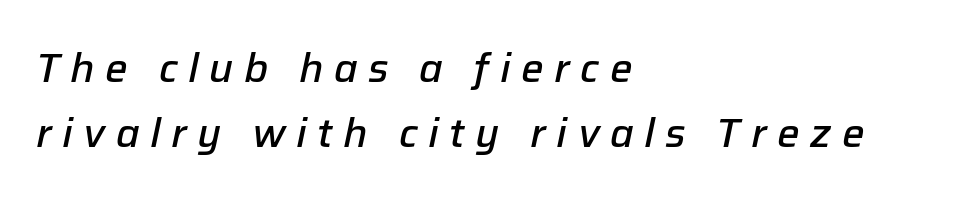
Words float on clear page, feet unadorned. Caption: expanded tracking, letters set apart. These lines are set flush left with a ragged right edge. The line-height multiplier appears to be the usual default. The axis of the letterforms is tilted away from vertical.
